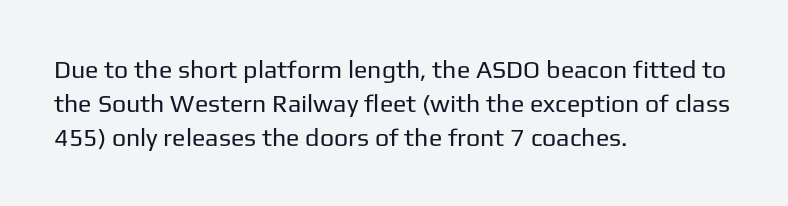
The image shows 25 px text type, upright; set left-aligned, normal line spacing (1.36x), normal letter spacing, not underlined.
